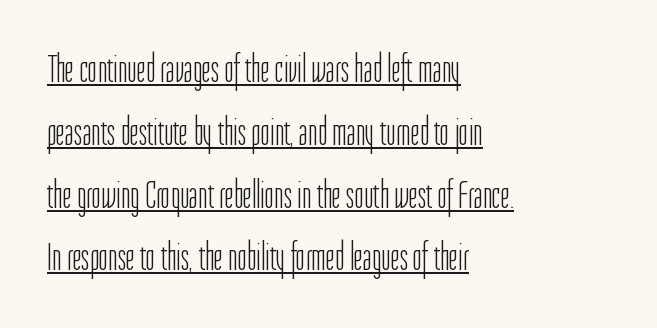
Q: Is the text bold? A: No.
Q: Is the text italic (slanted)? A: No, it is upright.
Q: Is the typeface a serif or a sans-serif typeface? A: Sans-serif.
Q: Is the text underlined? A: Yes.
Q: How is the paragraph aligned? A: Left-aligned.
Q: Is the spacing between letters normal or unusually wide? A: Normal.
Q: Is the spacing between lines tight, normal or loose? A: Normal.
Q: Width (condensed, normal, or wide)? A: Condensed.
Q: Stroke contrast? A: Low.
Q: x-height? A: Medium.
Q: Monospaced? A: No.
